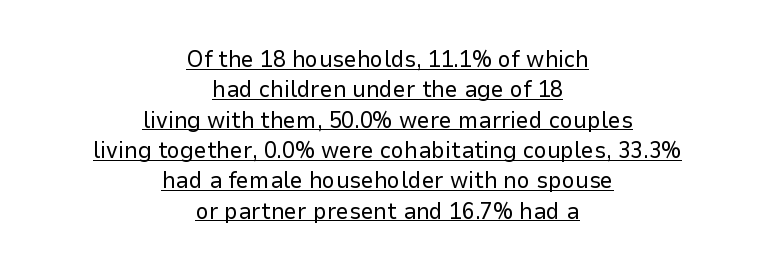
The image shows 23 px text type, upright; set centered, normal line spacing (1.32x), normal letter spacing, underlined.
